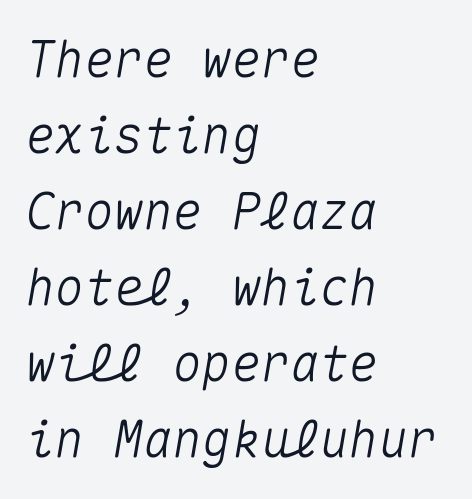
{"italic": "yes", "lean": "right", "slant_degrees": 10, "width": "normal", "stroke_contrast": "medium", "x_height": "medium", "monospaced": "yes", "underline": "no", "align": "left", "line_spacing": "normal", "line_spacing_ratio": 1.55, "letter_spacing": "normal", "letter_spacing_em": 0.0, "glyph_px": 49}
